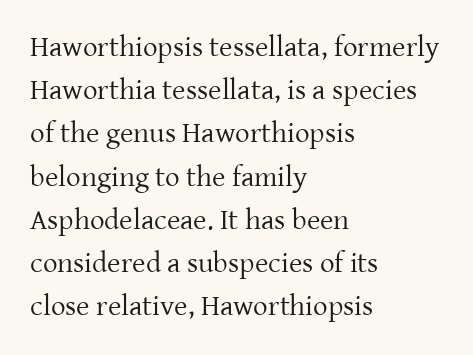
The image shows 29 px regular-weight serif type, upright; set left-aligned, normal line spacing (1.49x), normal letter spacing, not underlined; low stroke contrast and a medium x-height.
